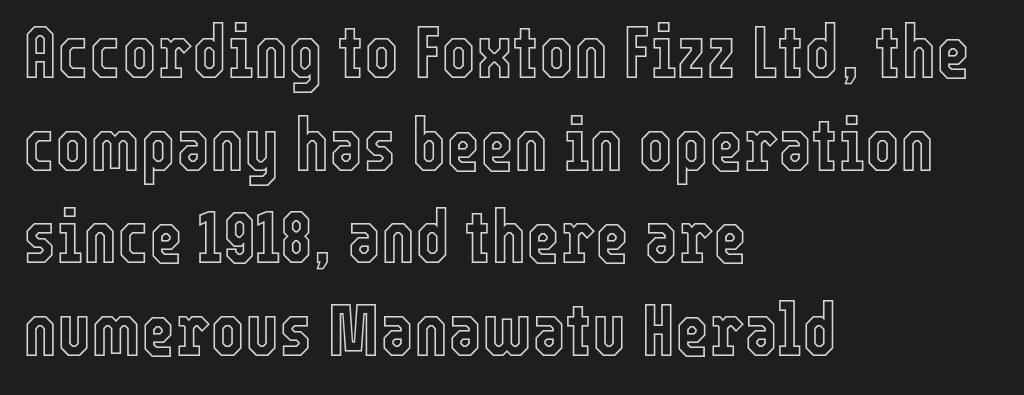
{"italic": "no", "width": "condensed", "x_height": "medium", "monospaced": "no", "underline": "no", "align": "left", "line_spacing": "normal", "line_spacing_ratio": 1.27, "letter_spacing": "normal", "letter_spacing_em": 0.0, "glyph_px": 73}
